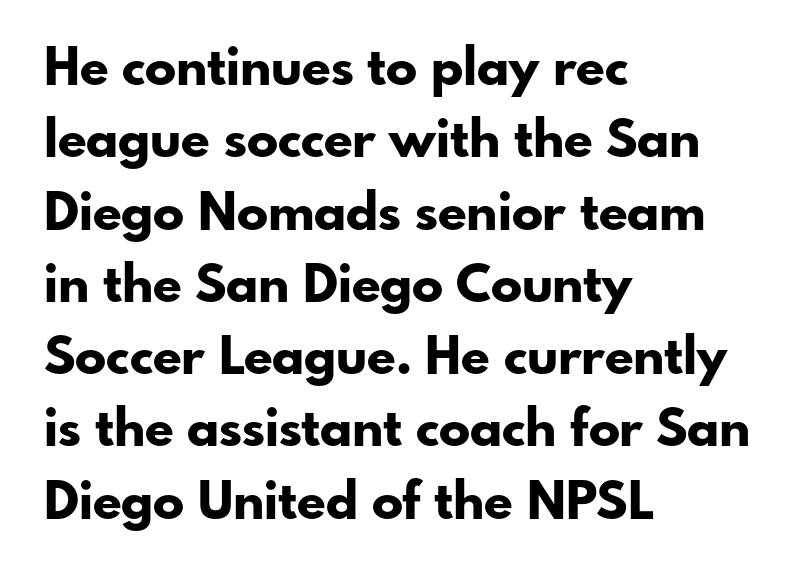
Q: Is the text bold? A: Yes.
Q: Is the text italic (slanted)? A: No, it is upright.
Q: Is the typeface a serif or a sans-serif typeface? A: Sans-serif.
Q: Is the text underlined? A: No.
Q: How is the paragraph aligned? A: Left-aligned.
Q: Is the spacing between letters normal or unusually wide? A: Normal.
Q: Is the spacing between lines tight, normal or loose? A: Normal.
Q: Width (condensed, normal, or wide)? A: Normal.
Q: Stroke contrast? A: Low.
Q: x-height? A: Small.
Q: Monospaced? A: No.
